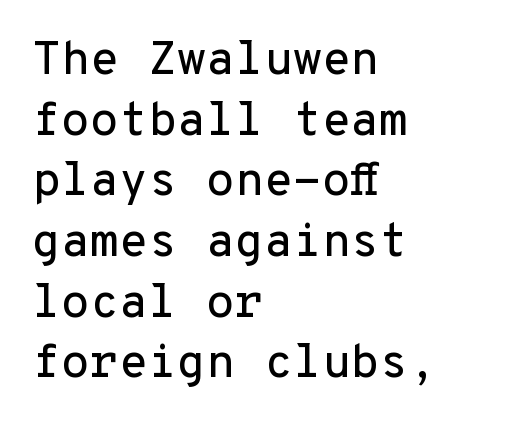
The image shows 47 px sans-serif type, upright, monospaced; set left-aligned, normal line spacing (1.29x), normal letter spacing, not underlined; low stroke contrast and a medium x-height.
